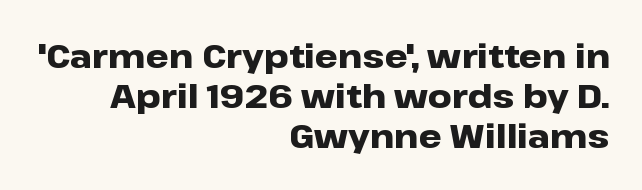
The typesetter chose a ragged-left arrangement here. Set as a true bold cut, around the 700 mark. Note the varied advance widths — an 'i' is clearly narrower than an 'm'. No word sits above an underline. In terms of letterform style, serifs are entirely absent.
